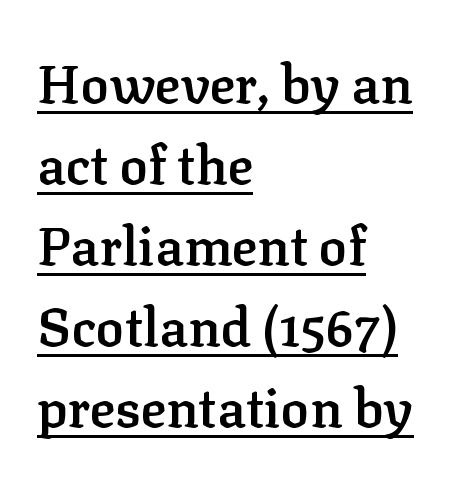
The image shows 53 px semibold serif type, upright; set left-aligned, normal line spacing (1.53x), normal letter spacing, underlined; low stroke contrast and a medium x-height.
